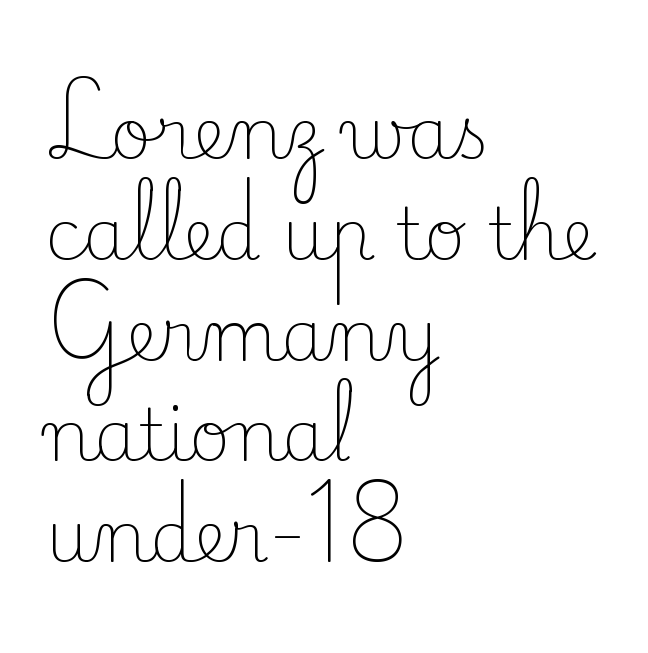
{"serif": "yes", "italic": "no", "bold": "no", "weight": "light", "width": "normal", "stroke_contrast": "low", "x_height": "small", "monospaced": "no", "underline": "no", "align": "left", "line_spacing": "normal", "line_spacing_ratio": 1.42, "letter_spacing": "normal", "letter_spacing_em": 0.0, "glyph_px": 71}
